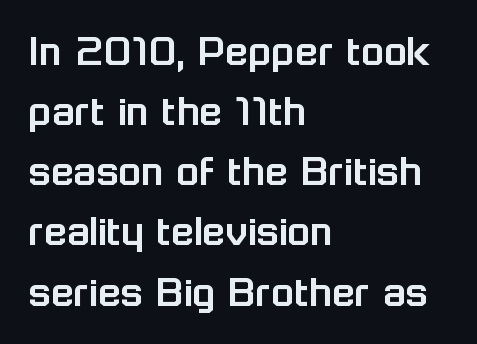
{"serif": "no", "italic": "no", "width": "normal", "stroke_contrast": "low", "x_height": "medium", "monospaced": "no", "underline": "no", "align": "left", "line_spacing": "normal", "line_spacing_ratio": 1.28, "letter_spacing": "normal", "letter_spacing_em": 0.0, "glyph_px": 47}
